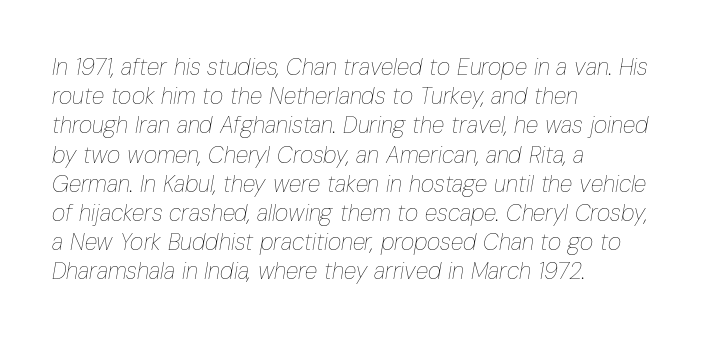
{"italic": "yes", "lean": "right", "slant_degrees": 10, "bold": "no", "underline": "no", "align": "left", "line_spacing": "normal", "line_spacing_ratio": 1.27, "letter_spacing": "normal", "letter_spacing_em": 0.0, "glyph_px": 23}
